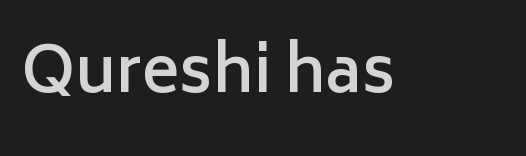
{"serif": "no", "italic": "no", "bold": "semi", "weight": "semibold", "width": "normal", "stroke_contrast": "low", "x_height": "medium", "monospaced": "no", "underline": "no", "letter_spacing": "normal", "letter_spacing_em": 0.0, "glyph_px": 63}
